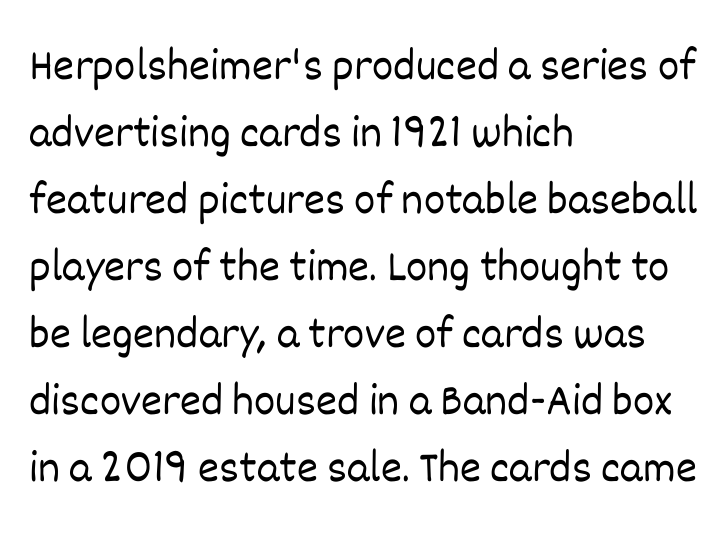
{"italic": "no", "bold": "no", "weight": "light", "width": "normal", "stroke_contrast": "low", "x_height": "large", "monospaced": "no", "underline": "no", "align": "left", "line_spacing": "normal", "line_spacing_ratio": 1.49, "letter_spacing": "normal", "letter_spacing_em": 0.0, "glyph_px": 45}
